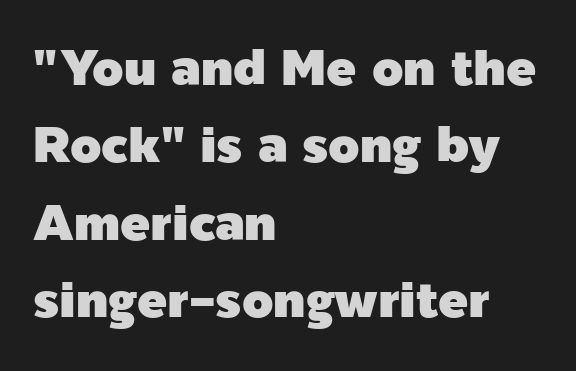
Q: Is the text italic (slanted)? A: No, it is upright.
Q: Is the typeface a serif or a sans-serif typeface? A: Sans-serif.
Q: Is the text underlined? A: No.
Q: How is the paragraph aligned? A: Left-aligned.
Q: Is the spacing between letters normal or unusually wide? A: Normal.
Q: Is the spacing between lines tight, normal or loose? A: Normal.
Q: Width (condensed, normal, or wide)? A: Normal.
Q: x-height? A: Medium.
Q: Monospaced? A: No.
